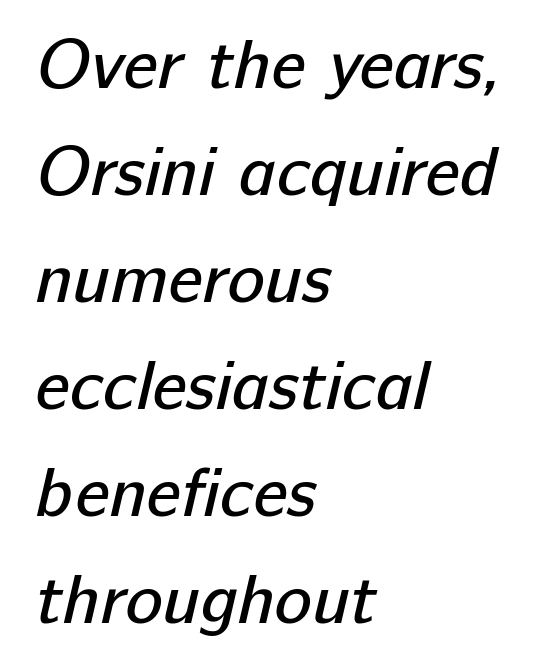
{"serif": "no", "bold": "no", "weight": "regular", "width": "normal", "stroke_contrast": "low", "x_height": "medium", "monospaced": "no", "underline": "no", "align": "left", "line_spacing": "normal", "line_spacing_ratio": 1.53, "letter_spacing": "normal", "letter_spacing_em": 0.0, "glyph_px": 70}
